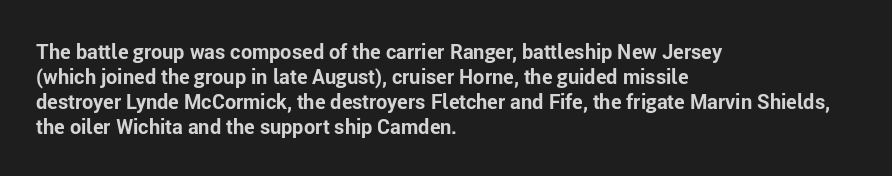
{"italic": "no", "bold": "yes", "underline": "no", "align": "left", "line_spacing": "normal", "line_spacing_ratio": 1.25, "letter_spacing": "normal", "letter_spacing_em": 0.0, "glyph_px": 20}
